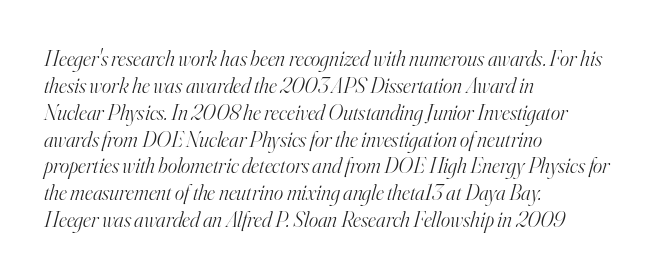
The image shows 22 px text type, italic (leaning right); set left-aligned, line spacing 1.22x, normal letter spacing, not underlined.
